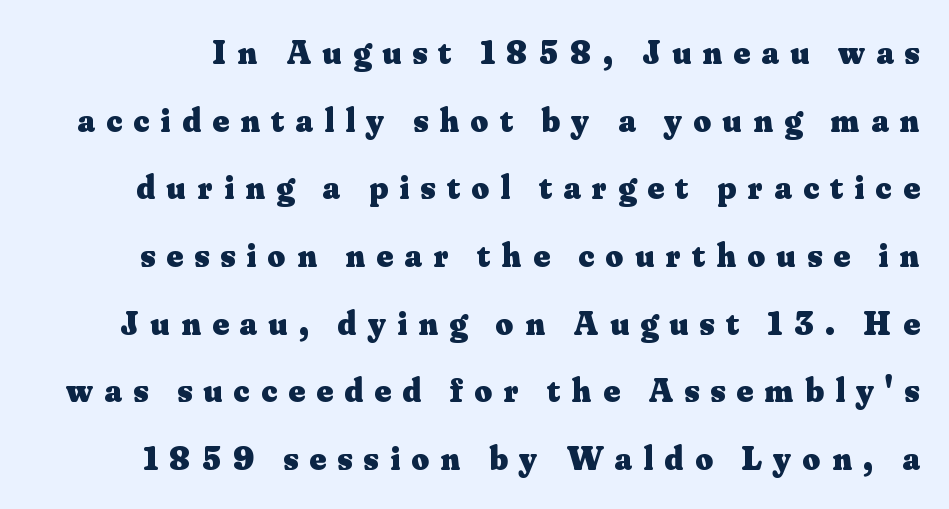
{"serif": "yes", "italic": "no", "bold": "yes", "weight": "heavy", "width": "normal", "stroke_contrast": "medium", "x_height": "small", "monospaced": "no", "underline": "no", "line_spacing": "loose", "line_spacing_ratio": 1.99, "letter_spacing": "wide", "letter_spacing_em": 0.34, "glyph_px": 34}
